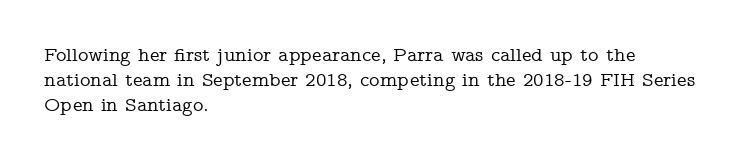
{"italic": "no", "underline": "no", "align": "left", "line_spacing": "normal", "line_spacing_ratio": 1.25, "letter_spacing": "normal", "letter_spacing_em": 0.0, "glyph_px": 20}
